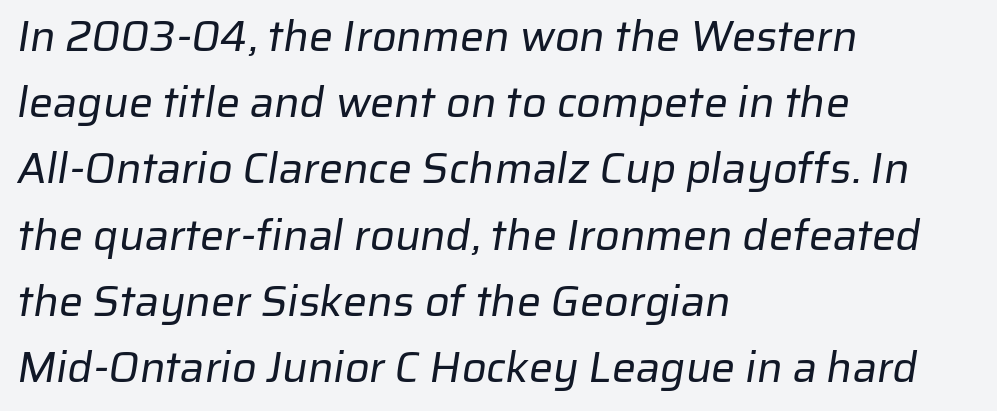
The image shows 43 px regular-weight sans-serif type; set left-aligned, normal line spacing (1.54x), normal letter spacing, not underlined; low stroke contrast and a medium x-height.
